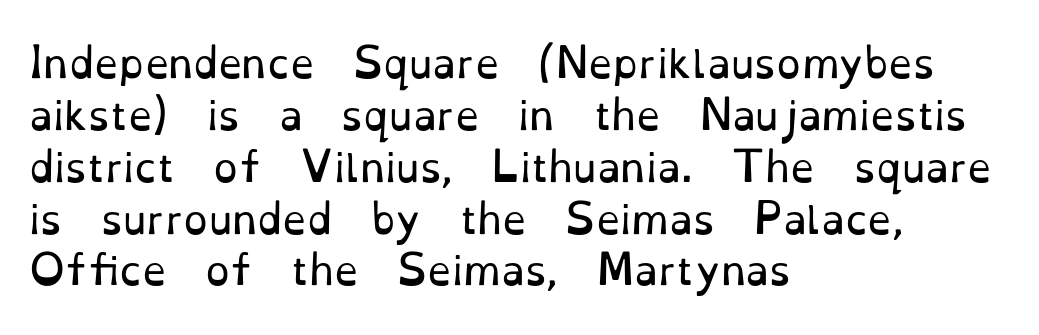
The rendering uses natural spacing where letterforms have individual widths. These glyphs show unthickened strokes, regular width or finer. Spacing between characters is what you'd get straight out of the box. A clean baseline with only descenders dipping below it.
